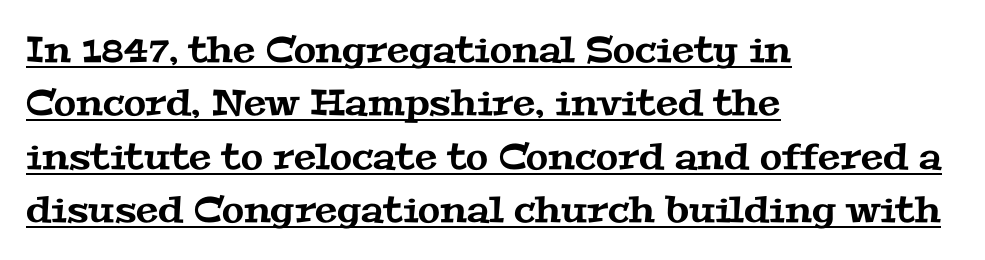
The image shows 36 px wide serif type; set left-aligned, normal line spacing (1.48x), normal letter spacing, underlined; medium stroke contrast and a medium x-height.
